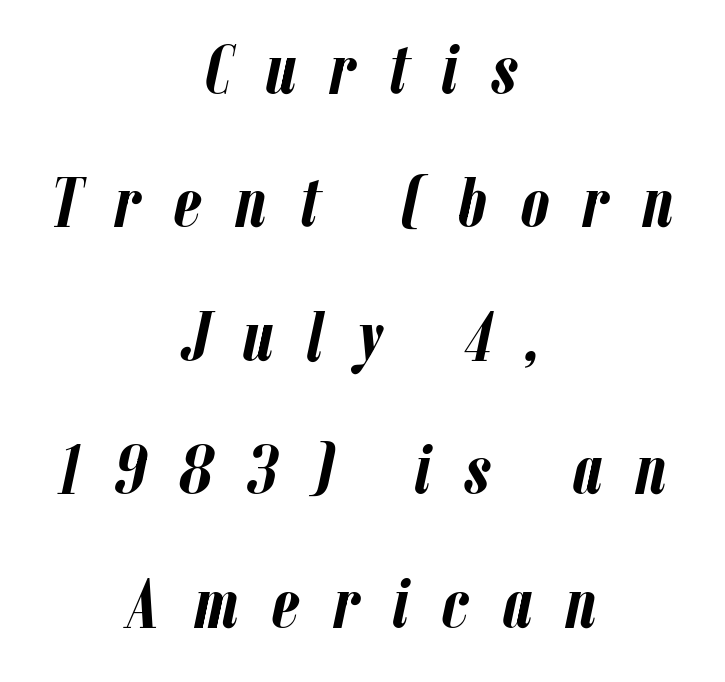
Short and long lines alike share a common midpoint. The zone under the glyphs is completely vacant. Slanted lettering throughout. Each glyph is drawn with heavy, bold strokes. You could not count columns in this text — the font is proportionally spaced.
